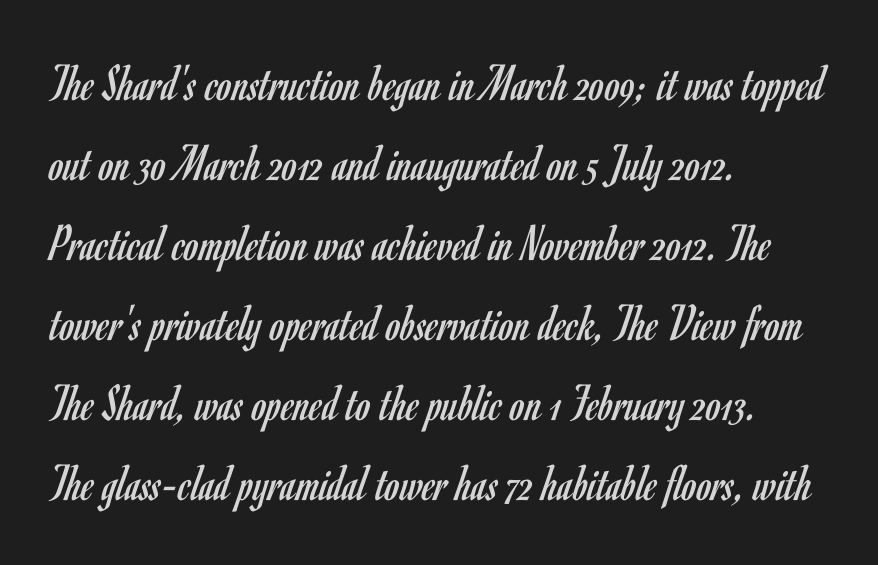
Q: Is the text bold? A: No.
Q: Is the text italic (slanted)? A: Yes.
Q: Is the typeface a serif or a sans-serif typeface? A: Sans-serif.
Q: Is the text underlined? A: No.
Q: How is the paragraph aligned? A: Left-aligned.
Q: Is the spacing between letters normal or unusually wide? A: Normal.
Q: Is the spacing between lines tight, normal or loose? A: Normal.
Q: Width (condensed, normal, or wide)? A: Condensed.
Q: Stroke contrast? A: Low.
Q: x-height? A: Small.
Q: Monospaced? A: No.
